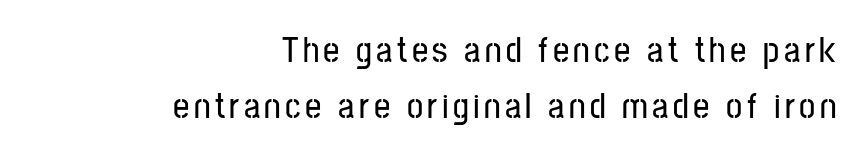
{"serif": "no", "italic": "no", "width": "condensed", "stroke_contrast": "low", "x_height": "medium", "monospaced": "no", "underline": "no", "align": "right", "line_spacing": "normal", "line_spacing_ratio": 1.55, "glyph_px": 36}
